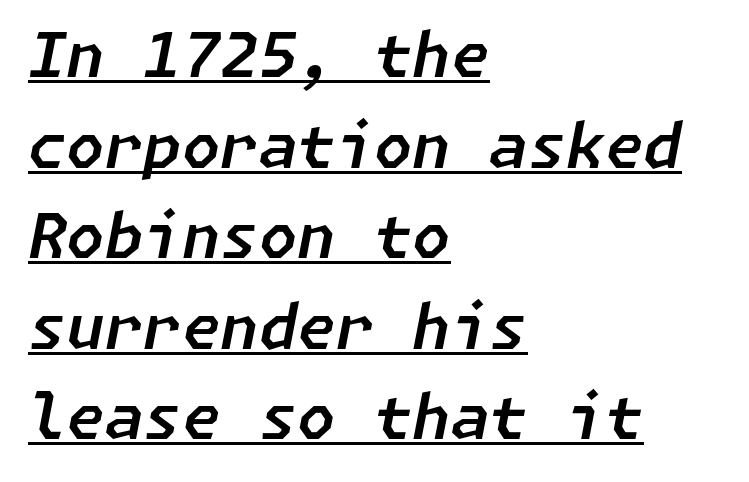
Notice how the stems are inclined rather than vertical — that's the hallmark of italics. Observe the ordinary spacing: letters are neighbours, not strangers. Baseline-to-baseline distance is the conventional proportion of letter height. Descenders here cross a horizontal rule under the line.
